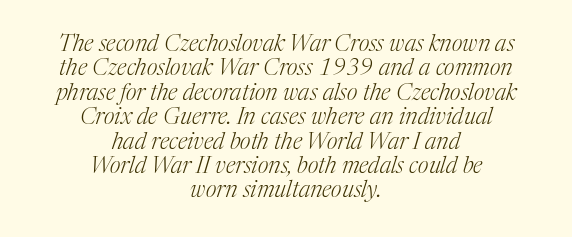
The image shows 23 px text type, italic (leaning right); set centered, tight line spacing (1.06x), normal letter spacing, not underlined.
